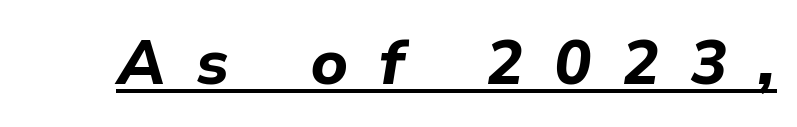
Students, note that the glyphs here are deliberately spaced far apart. Slanted lettering throughout. Honestly, the underline is the first thing you notice here. Each glyph is drawn with heavy, bold strokes. Proportional: the letters do not fall into vertical columns.
